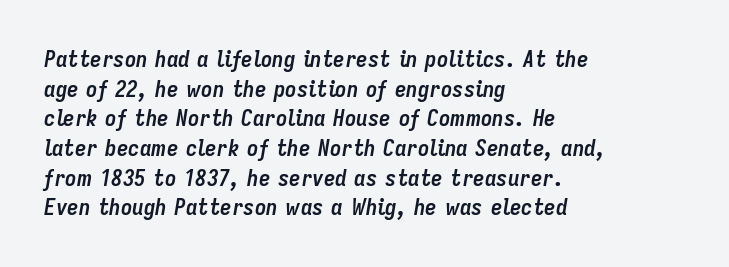
Rule under the text: the space is simply empty. The passage shown has conventional tracking throughout. This sample uses an oblique cut, with every glyph tilted off the vertical. This sample keeps an unexceptional amount of space between lines. Teacher's note: observe the even left margin — that is flush-left alignment.
